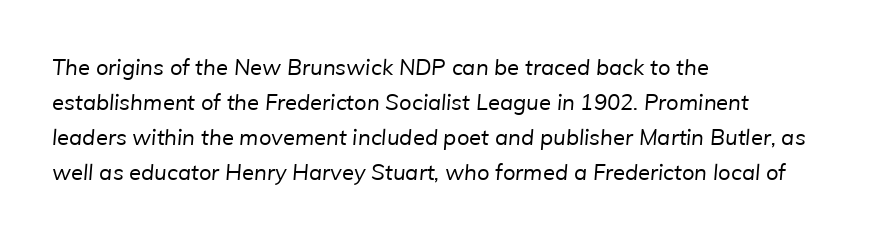
{"bold": "no", "underline": "no", "align": "left", "line_spacing": "normal", "line_spacing_ratio": 1.59, "letter_spacing": "normal", "letter_spacing_em": 0.0, "glyph_px": 22}
